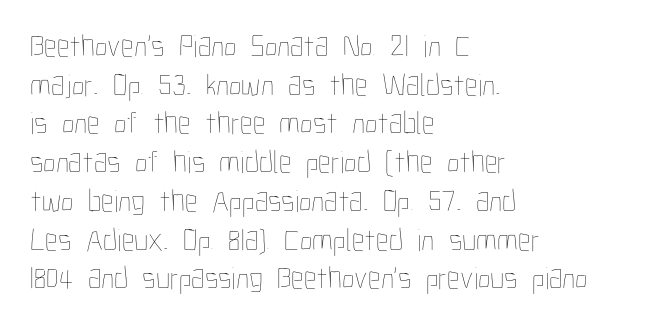
Quick note: underline off. Notice how the passage keeps a crisp vertical edge on the left only. Designer's note — italics off, roman on. The strokes carry an ordinary text weight at most. These lines are rendered in a variable-pitch font.
